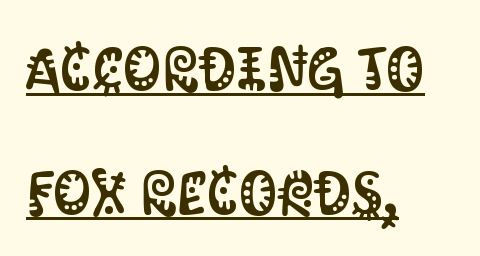
Varying glyph widths throughout — classic text-font behaviour. Baseline-to-baseline distance is far greater than the letter height. Where is the straight margin? On the left. The specimen reads as upright at a glance. The rendering shows plain stroke endings on the letterforms — a sans-serif design.
